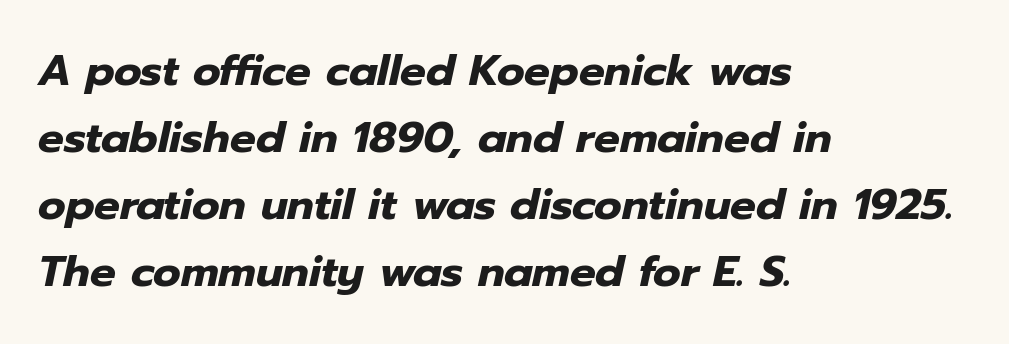
Q: Is the text bold? A: Yes.
Q: Is the text italic (slanted)? A: Yes, it leans right by about 12 degrees.
Q: Is the text underlined? A: No.
Q: How is the paragraph aligned? A: Left-aligned.
Q: Is the spacing between letters normal or unusually wide? A: Normal.
Q: Is the spacing between lines tight, normal or loose? A: Normal.
Q: Width (condensed, normal, or wide)? A: Normal.
Q: Stroke contrast? A: Low.
Q: x-height? A: Medium.
Q: Monospaced? A: No.
